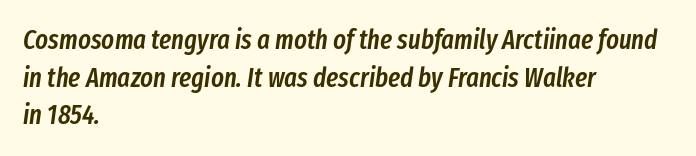
Q: Is the text bold? A: Semi-bold.
Q: Is the text italic (slanted)? A: Yes, it leans right by about 8 degrees.
Q: Is the text underlined? A: No.
Q: How is the paragraph aligned? A: Left-aligned.
Q: Is the spacing between letters normal or unusually wide? A: Normal.
Q: Is the spacing between lines tight, normal or loose? A: Normal.
